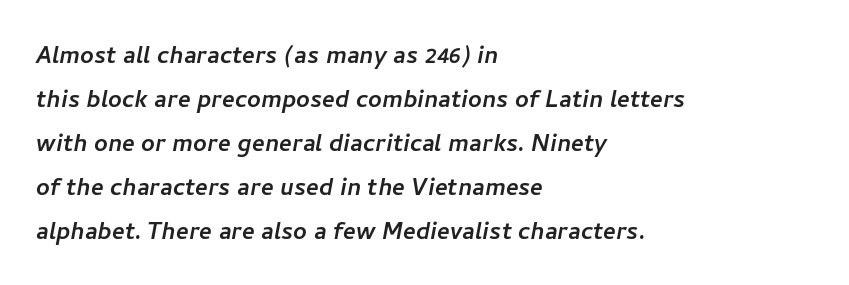
Which margin do the lines hug? The left one — the right edge is uneven. A typesetter would call this zero additional tracking. Anything drawn beneath the words? Only blank space. I'd call this a sans setting — the letters go barefoot. Line spacing here is normal. Is this a fixed-width face? No — the glyphs have proportional, varying widths.
